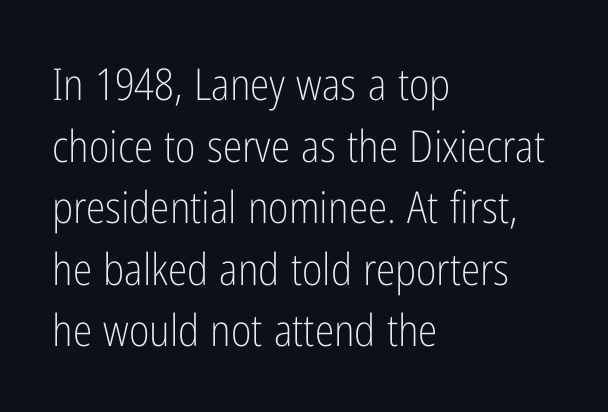
The image shows 44 px light, condensed sans-serif type, upright; set left-aligned, normal line spacing (1.4x), normal letter spacing, not underlined; low stroke contrast and a medium x-height.
